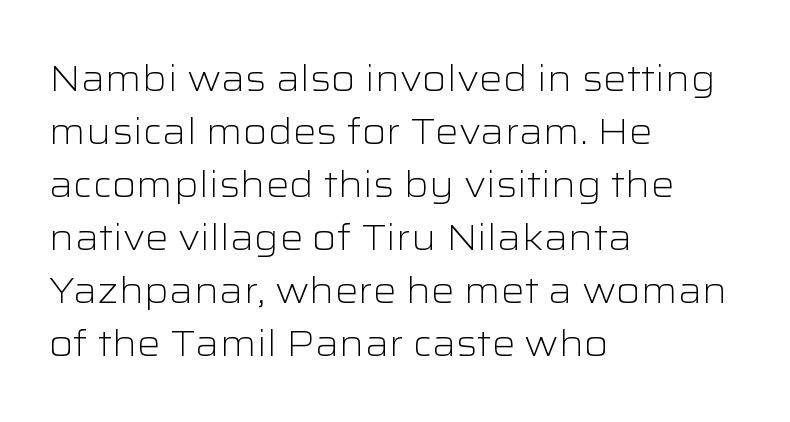
Serifs: no, the terminals of the letterforms are clean. Heft: none added — not bold. Every stem runs plumb, perpendicular to the baseline. Glance below the letters and you will spot only blank space. Nothing unusual about the tracking: characters are spaced as the font intends. This sample has the flowing, uneven cadence of proportional lettering.
